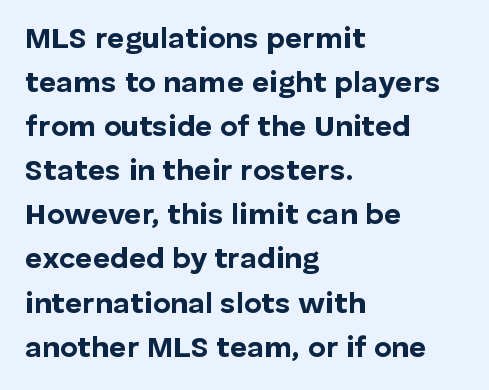
Q: Is the text bold? A: Yes.
Q: Is the text italic (slanted)? A: No, it is upright.
Q: Is the typeface a serif or a sans-serif typeface? A: Sans-serif.
Q: Is the text underlined? A: No.
Q: How is the paragraph aligned? A: Left-aligned.
Q: Is the spacing between letters normal or unusually wide? A: Normal.
Q: Is the spacing between lines tight, normal or loose? A: Normal.
Q: Width (condensed, normal, or wide)? A: Normal.
Q: Stroke contrast? A: Low.
Q: x-height? A: Medium.
Q: Monospaced? A: No.
